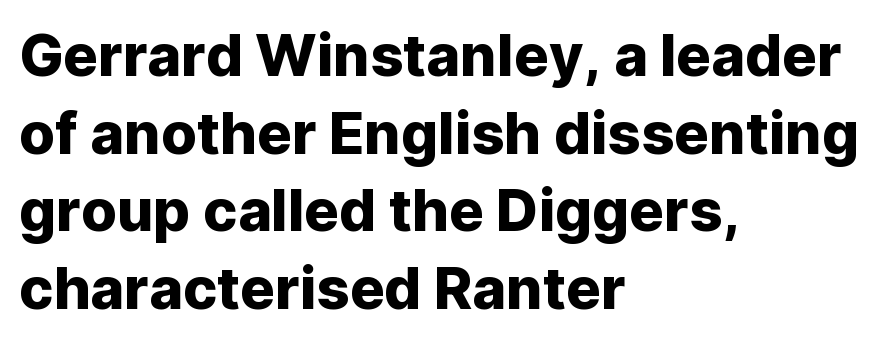
A classic flush-left, rag-right setting is used for this passage. In terms of posture, this sample is upright. Note the varied advance widths — an 'i' is clearly narrower than an 'm'. Grotesque or geometric, the face here clearly has no serifs. The zone under the glyphs is completely vacant.
